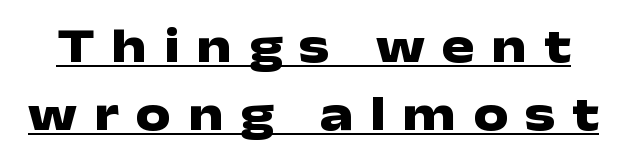
Q: Is the text bold? A: Yes.
Q: Is the text italic (slanted)? A: No, it is upright.
Q: Is the typeface a serif or a sans-serif typeface? A: Sans-serif.
Q: Is the text underlined? A: Yes.
Q: Is the spacing between letters normal or unusually wide? A: Unusually wide.
Q: Is the spacing between lines tight, normal or loose? A: Normal.
Q: Width (condensed, normal, or wide)? A: Wide.
Q: Stroke contrast? A: Low.
Q: x-height? A: Medium.
Q: Monospaced? A: No.
